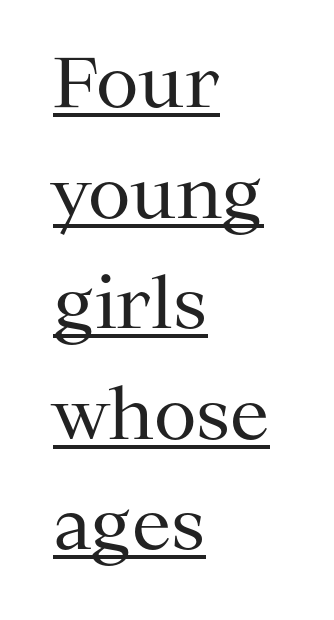
Q: Is the text bold? A: No.
Q: Is the text italic (slanted)? A: No, it is upright.
Q: Is the typeface a serif or a sans-serif typeface? A: Serif.
Q: Is the text underlined? A: Yes.
Q: How is the paragraph aligned? A: Left-aligned.
Q: Is the spacing between letters normal or unusually wide? A: Normal.
Q: Is the spacing between lines tight, normal or loose? A: Normal.
Q: Width (condensed, normal, or wide)? A: Normal.
Q: Stroke contrast? A: Medium.
Q: x-height? A: Medium.
Q: Monospaced? A: No.
